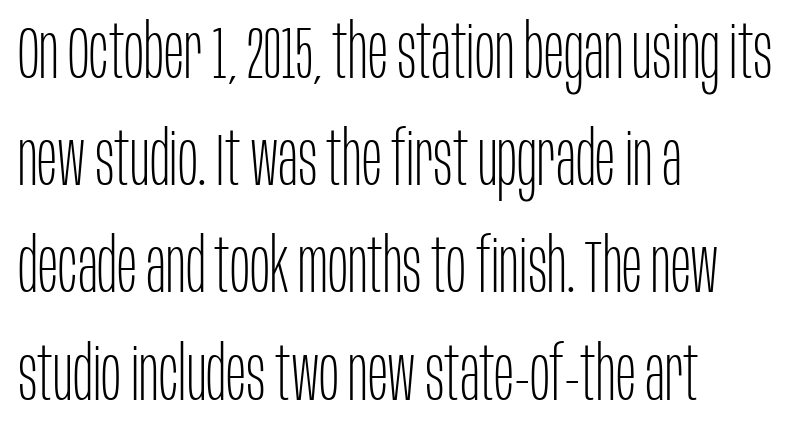
{"serif": "no", "italic": "no", "bold": "no", "weight": "thin", "width": "condensed", "stroke_contrast": "low", "x_height": "large", "monospaced": "no", "underline": "no", "align": "left", "line_spacing": "normal", "line_spacing_ratio": 1.43, "letter_spacing": "normal", "letter_spacing_em": 0.0, "glyph_px": 75}
